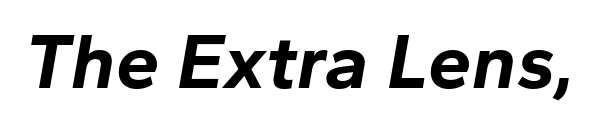
The passage shown is not underscored anywhere. Caption: standard tracking, unaltered. Compared with ordinary roman type, these characters are visibly tilted. Varying glyph widths throughout — classic text-font behaviour. Its strokes are broad and dark, the hallmark of bold type.
